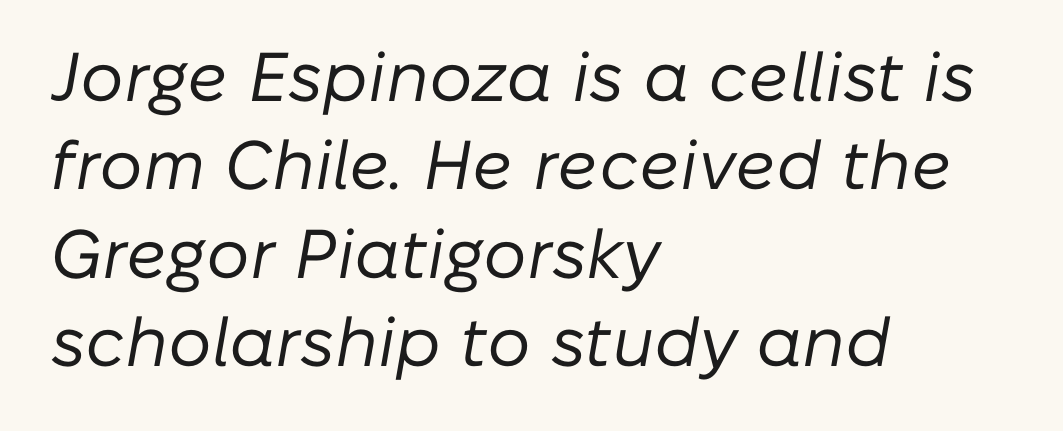
The image shows 69 px regular-weight type, italic (leaning right); set left-aligned, normal line spacing (1.28x), normal letter spacing, not underlined; low stroke contrast and a medium x-height.
